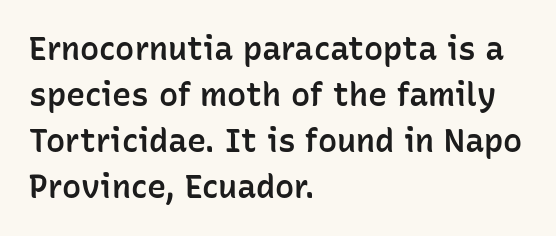
{"serif": "no", "italic": "no", "bold": "semi", "weight": "semibold", "width": "normal", "stroke_contrast": "low", "x_height": "medium", "monospaced": "no", "underline": "no", "align": "left", "line_spacing": "normal", "line_spacing_ratio": 1.44, "letter_spacing": "normal", "letter_spacing_em": 0.0, "glyph_px": 32}
